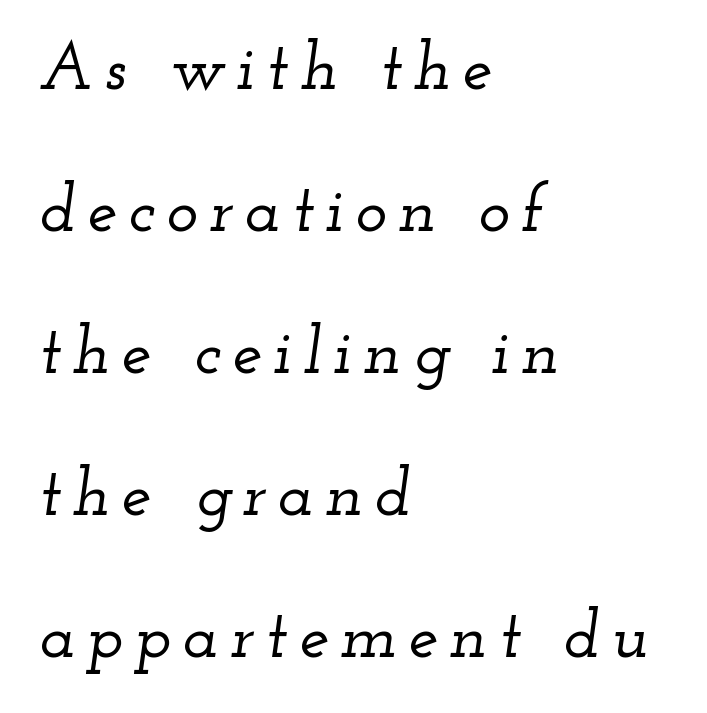
The text block is weighted toward the left margin, trailing off unevenly rightward. The passage shown is not underscored anywhere. Vertically, the passage feels expansive, rows floating well apart. Each letter keeps its own natural width here, so spacing adapts to shape. The characters display serif detailing at their extremities.
